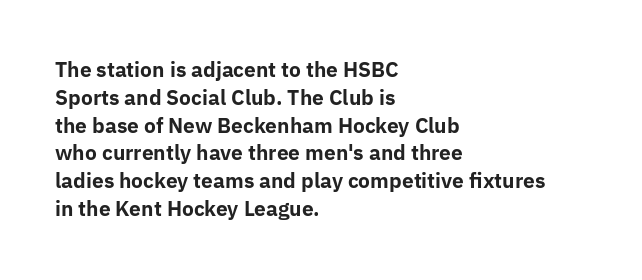
Is there any slant? The stems are plumb. Notice how thick the strokes are: this is what a full bold looks like. The vertical gap from one line to the next is medium. Leftover space on each line is placed entirely after the last word. The zone under the glyphs is completely vacant.
